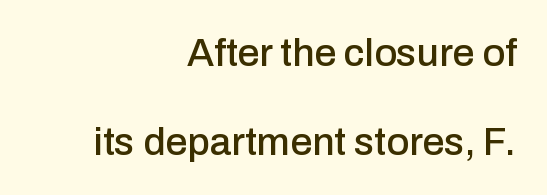
Q: Is the text italic (slanted)? A: No, it is upright.
Q: Is the typeface a serif or a sans-serif typeface? A: Sans-serif.
Q: Is the text underlined? A: No.
Q: How is the paragraph aligned? A: Right-aligned.
Q: Is the spacing between letters normal or unusually wide? A: Normal.
Q: Is the spacing between lines tight, normal or loose? A: Loose.
Q: Width (condensed, normal, or wide)? A: Normal.
Q: Stroke contrast? A: Low.
Q: x-height? A: Medium.
Q: Monospaced? A: No.
